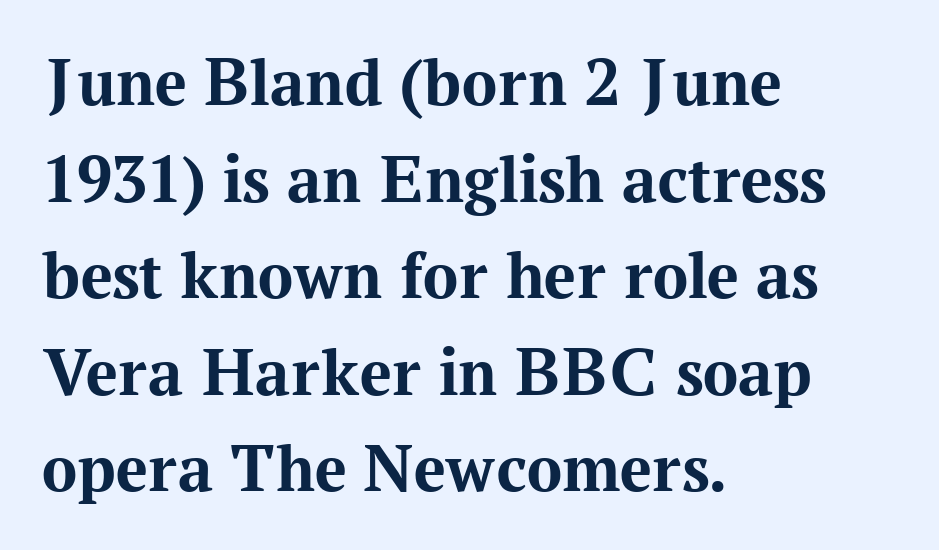
Q: Is the text bold? A: Yes.
Q: Is the text italic (slanted)? A: No, it is upright.
Q: Is the typeface a serif or a sans-serif typeface? A: Serif.
Q: Is the text underlined? A: No.
Q: How is the paragraph aligned? A: Left-aligned.
Q: Is the spacing between letters normal or unusually wide? A: Normal.
Q: Is the spacing between lines tight, normal or loose? A: Normal.
Q: Width (condensed, normal, or wide)? A: Normal.
Q: Stroke contrast? A: Medium.
Q: x-height? A: Medium.
Q: Monospaced? A: No.
